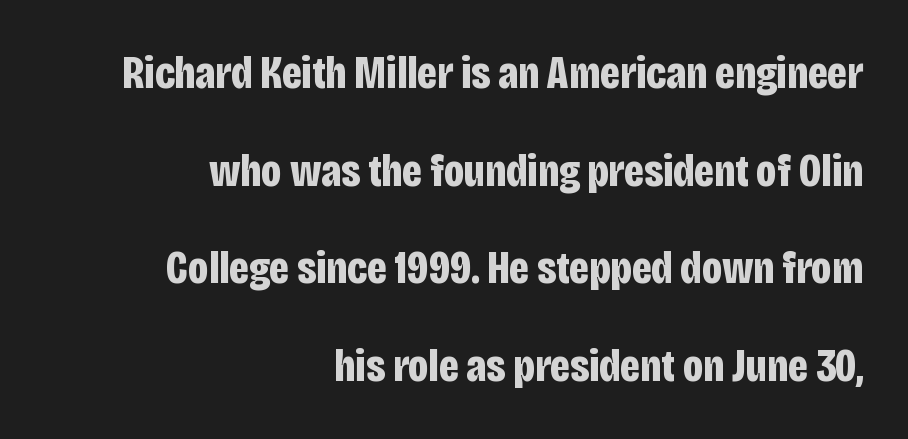
{"serif": "no", "italic": "no", "bold": "yes", "weight": "bold", "width": "condensed", "stroke_contrast": "low", "x_height": "large", "monospaced": "no", "underline": "no", "align": "right", "line_spacing": "loose", "line_spacing_ratio": 2.12, "letter_spacing": "normal", "letter_spacing_em": 0.0, "glyph_px": 46}
